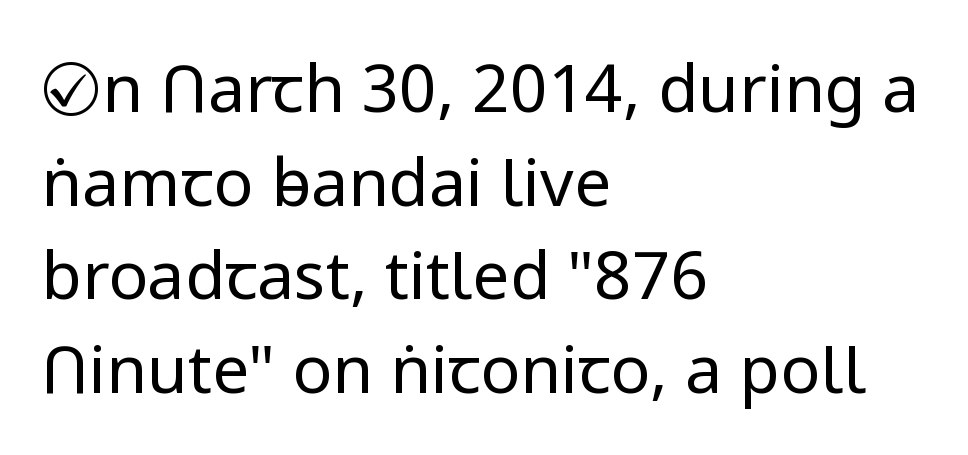
The line-height multiplier appears to be the usual default. This rendering leaves character spacing at its baseline value. Descenders are the only things crossing below the line. Classification — sans serif. Varying glyph widths throughout — classic text-font behaviour.
